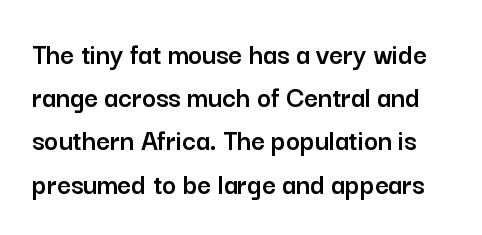
{"serif": "no", "italic": "no", "width": "normal", "stroke_contrast": "low", "x_height": "medium", "monospaced": "no", "underline": "no", "line_spacing": "normal", "line_spacing_ratio": 1.44, "letter_spacing": "normal", "letter_spacing_em": 0.0, "glyph_px": 30}
